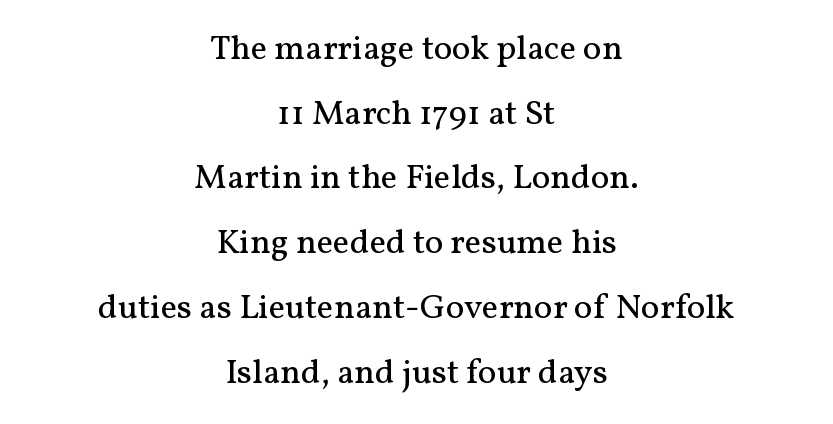
Q: Is the text bold? A: No.
Q: Is the text italic (slanted)? A: No, it is upright.
Q: Is the typeface a serif or a sans-serif typeface? A: Serif.
Q: Is the text underlined? A: No.
Q: How is the paragraph aligned? A: Centered.
Q: Is the spacing between letters normal or unusually wide? A: Normal.
Q: Width (condensed, normal, or wide)? A: Normal.
Q: Stroke contrast? A: Medium.
Q: x-height? A: Medium.
Q: Monospaced? A: No.
